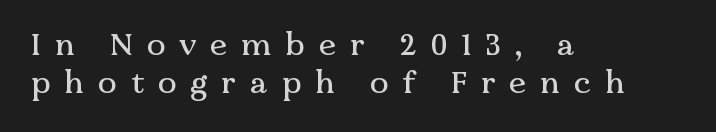
Q: Is the text italic (slanted)? A: No, it is upright.
Q: Is the typeface a serif or a sans-serif typeface? A: Serif.
Q: Is the text underlined? A: No.
Q: How is the paragraph aligned? A: Left-aligned.
Q: Is the spacing between letters normal or unusually wide? A: Unusually wide.
Q: Width (condensed, normal, or wide)? A: Normal.
Q: Stroke contrast? A: Medium.
Q: x-height? A: Medium.
Q: Monospaced? A: No.
